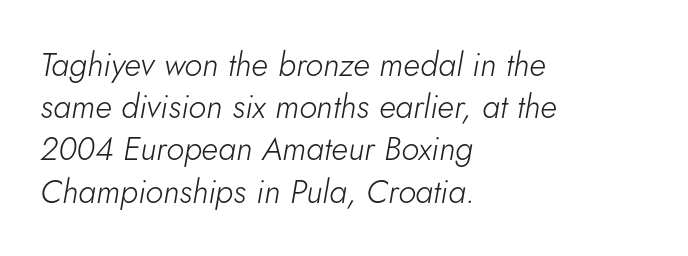
Q: Is the text bold? A: No.
Q: Is the text italic (slanted)? A: Yes, it leans right by about 5 degrees.
Q: Is the text underlined? A: No.
Q: How is the paragraph aligned? A: Left-aligned.
Q: Is the spacing between letters normal or unusually wide? A: Normal.
Q: Is the spacing between lines tight, normal or loose? A: Normal.
Q: Width (condensed, normal, or wide)? A: Normal.
Q: Stroke contrast? A: Low.
Q: x-height? A: Small.
Q: Monospaced? A: No.
